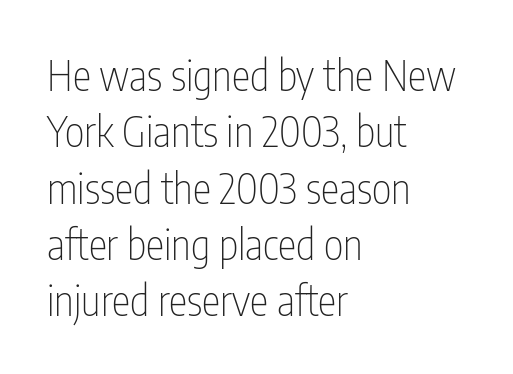
The image shows 42 px thin, condensed sans-serif type, upright; set left-aligned, normal line spacing (1.34x), normal letter spacing, not underlined; low stroke contrast and a medium x-height.
